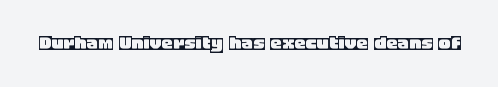
The image shows 23 px text type, upright; set normal letter spacing, not underlined.
